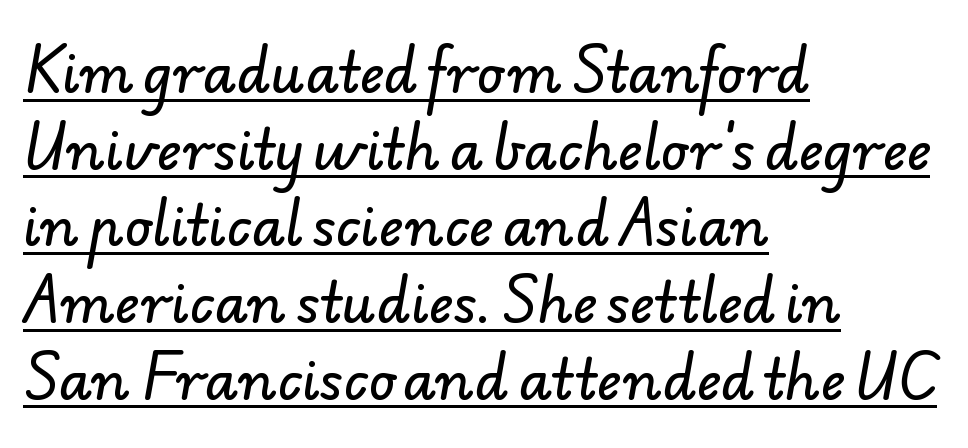
The image shows 54 px sans-serif type; set left-aligned, normal line spacing (1.42x), normal letter spacing, underlined; low stroke contrast and a small x-height.
